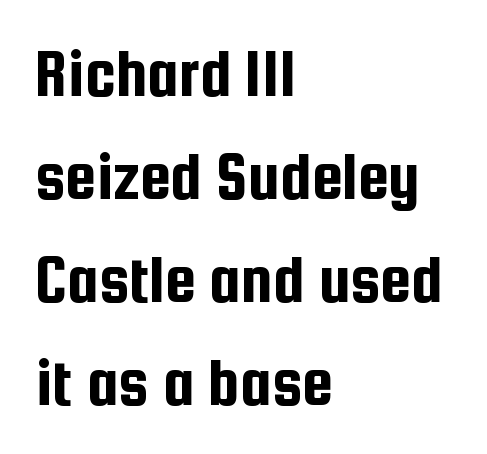
The letters stand straight up with perfectly vertical stems. Honestly, the letter spacing is just normal — you wouldn't notice it. Note the varied advance widths — an 'i' is clearly narrower than an 'm'. Rule under the text: the space is simply empty. Regular leading.
